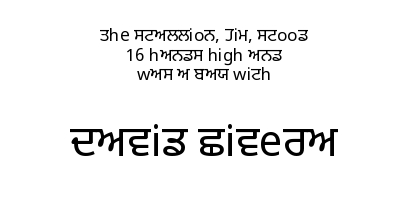
The rendering uses natural spacing where letterforms have individual widths. Regarding leading, the lines here are crowded together. The strokes are not fattened; the text isn't bold. Letters rest on an invisible, unmarked baseline. Block two is the big one; block one sits smaller above it.
